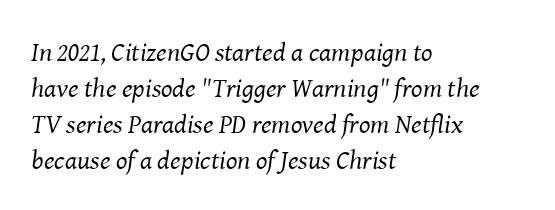
Layout note: lines flush left. Summary of weight: not heavy and not bold. Between one letter and the next there's only the usual sliver of space. Type without underlining.
